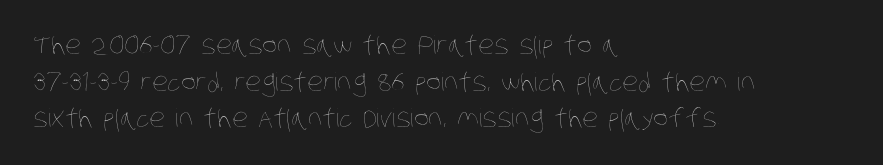
{"bold": "no", "underline": "no", "align": "left", "line_spacing": "normal", "line_spacing_ratio": 1.47, "letter_spacing": "normal", "letter_spacing_em": 0.0, "glyph_px": 25}
